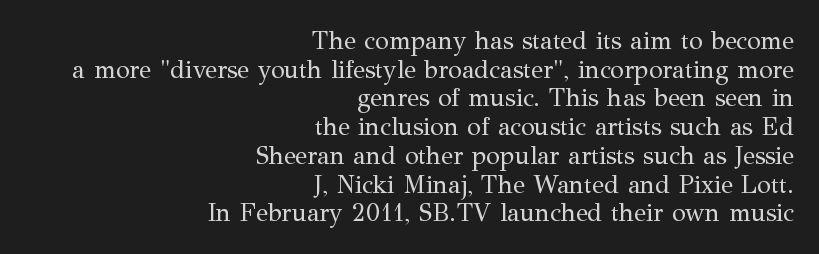
Does the lettering tilt? It doesn't — this is upright. Honestly, the rows look squashed on top of each other. Glyph-to-glyph distance matches everyday printed text. The paragraph shown leans on its right margin. Weight: not bold — regular or lighter. Descenders hang freely into open space.
